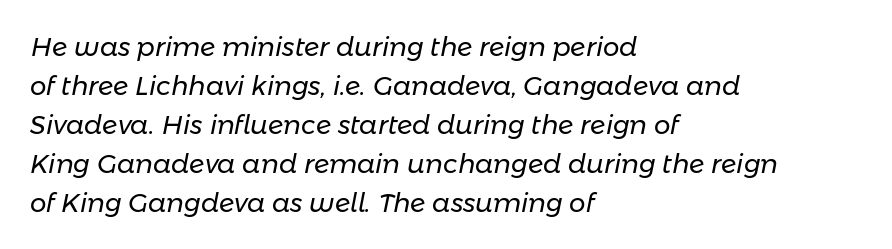
The image shows 26 px text type, italic (leaning right); set left-aligned, normal line spacing (1.5x), normal letter spacing, not underlined.
